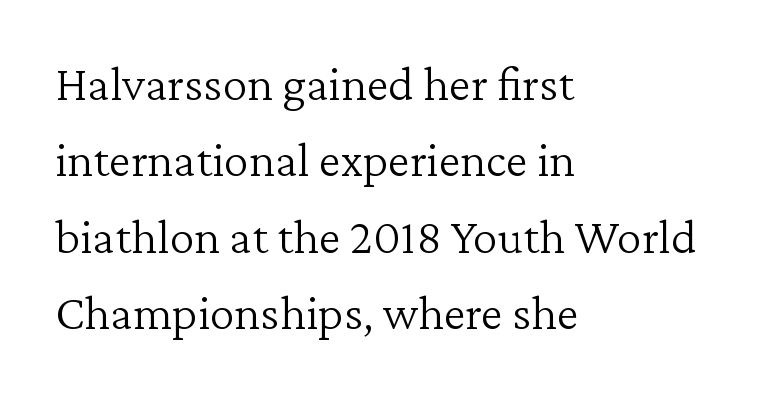
{"serif": "yes", "italic": "no", "bold": "no", "weight": "light", "width": "normal", "stroke_contrast": "low", "x_height": "medium", "monospaced": "no", "underline": "no", "align": "left", "line_spacing": "normal", "line_spacing_ratio": 1.53, "letter_spacing": "normal", "letter_spacing_em": 0.0, "glyph_px": 50}
